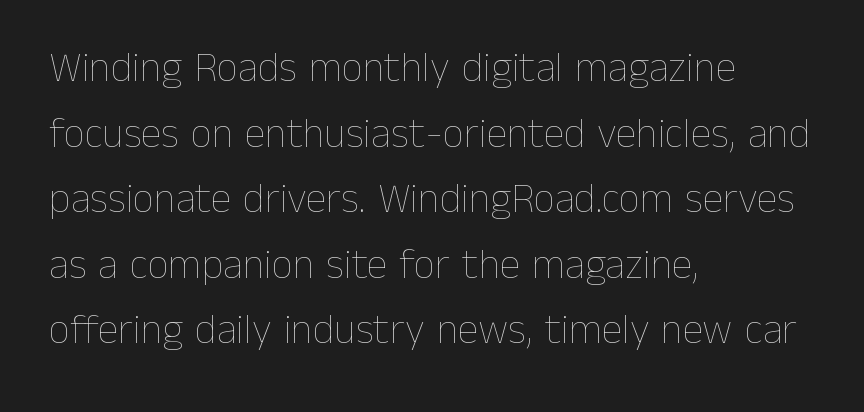
When letters stand straight like this, we call the style roman or upright. The face used here is rendered with its standard letterfit. This rendering uses left alignment, leaving the right contour irregular. Check under the words: just untouched page. The rendering uses a moderate line-height, typical for paragraphs. Is the stroke heavy? The answer is a plain regular-or-lighter.
